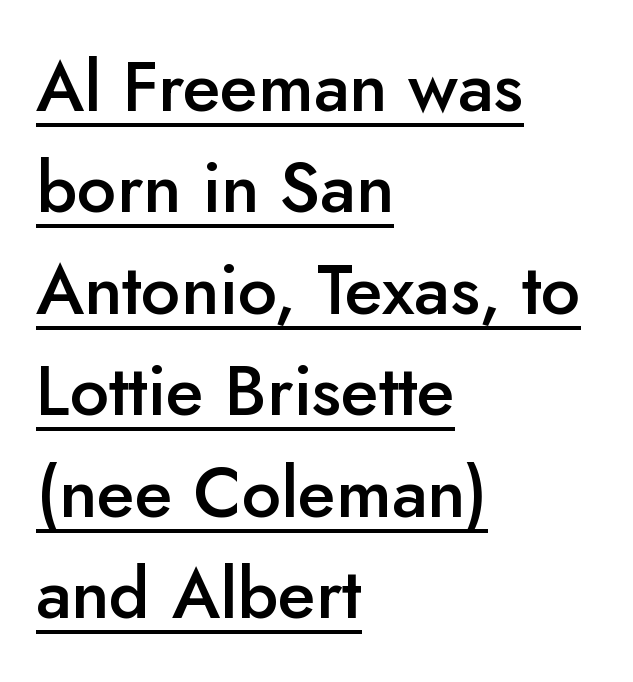
The image shows 70 px semibold sans-serif type, upright; set left-aligned, normal line spacing (1.45x), normal letter spacing, underlined; low stroke contrast and a small x-height.
